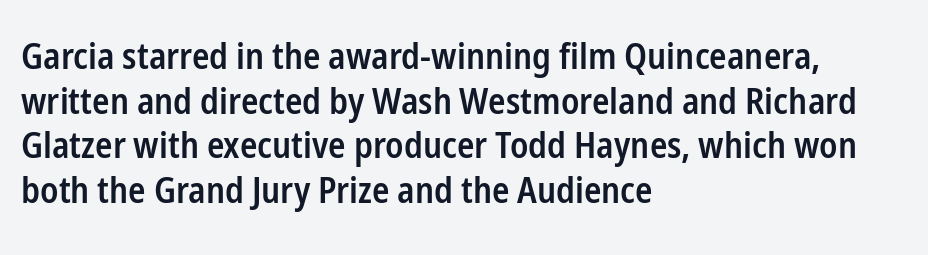
Q: Is the text bold? A: Semi-bold.
Q: Is the text italic (slanted)? A: No, it is upright.
Q: Is the typeface a serif or a sans-serif typeface? A: Sans-serif.
Q: Is the text underlined? A: No.
Q: How is the paragraph aligned? A: Left-aligned.
Q: Is the spacing between letters normal or unusually wide? A: Normal.
Q: Width (condensed, normal, or wide)? A: Condensed.
Q: Stroke contrast? A: Low.
Q: x-height? A: Medium.
Q: Monospaced? A: No.
